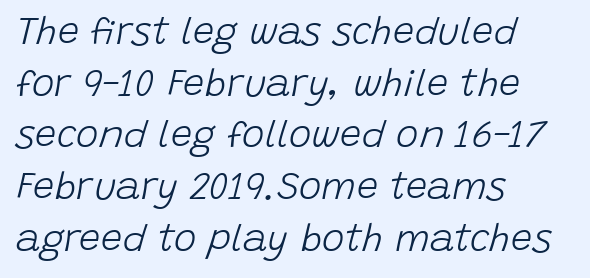
Q: Is the text bold? A: No.
Q: Is the text italic (slanted)? A: Yes, it leans right by about 15 degrees.
Q: Is the text underlined? A: No.
Q: How is the paragraph aligned? A: Left-aligned.
Q: Is the spacing between letters normal or unusually wide? A: Normal.
Q: Is the spacing between lines tight, normal or loose? A: Normal.
Q: Width (condensed, normal, or wide)? A: Normal.
Q: Stroke contrast? A: Low.
Q: x-height? A: Large.
Q: Monospaced? A: No.
